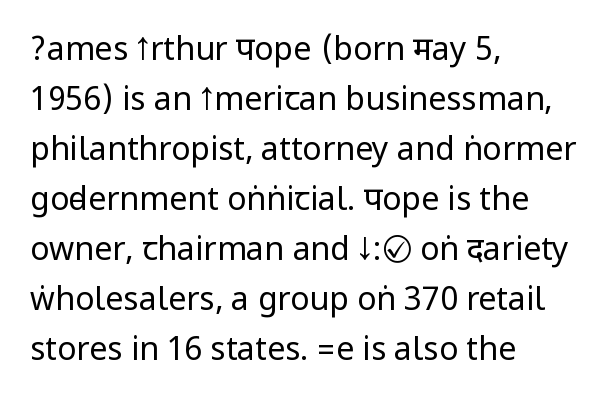
Q: Is the text bold? A: No.
Q: Is the text italic (slanted)? A: No, it is upright.
Q: Is the typeface a serif or a sans-serif typeface? A: Sans-serif.
Q: Is the text underlined? A: No.
Q: How is the paragraph aligned? A: Left-aligned.
Q: Is the spacing between letters normal or unusually wide? A: Normal.
Q: Is the spacing between lines tight, normal or loose? A: Normal.
Q: Width (condensed, normal, or wide)? A: Condensed.
Q: Stroke contrast? A: Low.
